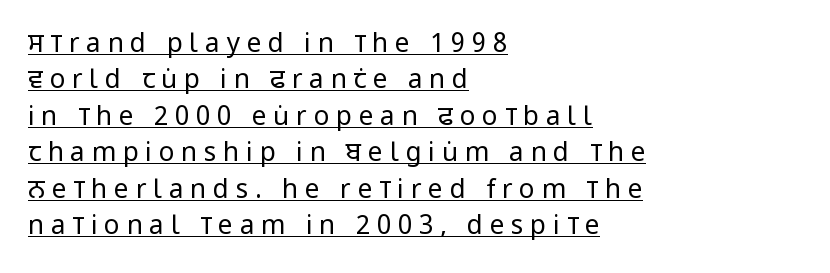
{"italic": "no", "bold": "no", "underline": "yes", "align": "left", "line_spacing": "normal", "line_spacing_ratio": 1.4, "letter_spacing": "wide", "letter_spacing_em": 0.26, "glyph_px": 26}
